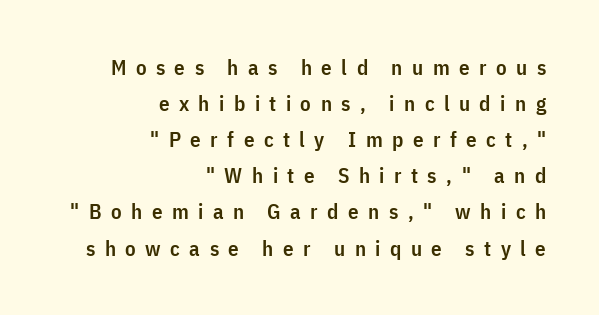
Unlike italic type, these characters show no tilt at all. What weight is shown? A semibold, between regular and bold. Underline: absent. Line ends are locked; line starts wander. The face used here is rendered with a markedly widened letterfit.
